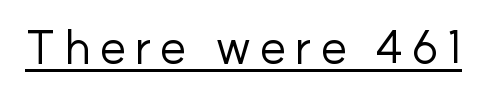
The image shows 47 px regular-weight sans-serif type, upright; set underlined; low stroke contrast and a medium x-height.
